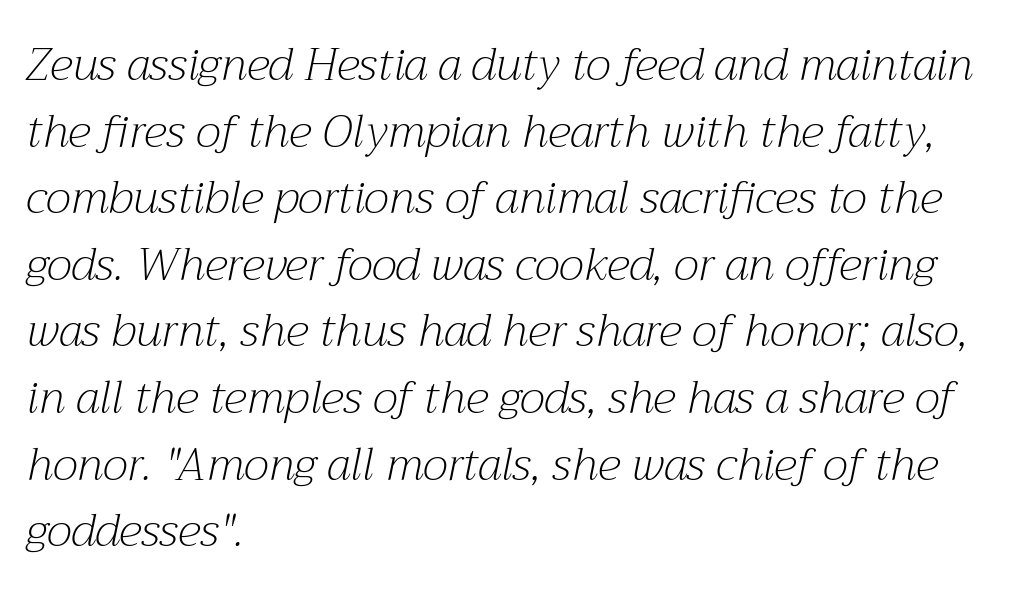
{"serif": "yes", "italic": "yes", "lean": "right", "slant_degrees": 12, "bold": "no", "weight": "light", "width": "normal", "stroke_contrast": "medium", "x_height": "medium", "monospaced": "no", "underline": "no", "align": "left", "line_spacing": "normal", "line_spacing_ratio": 1.48, "letter_spacing": "normal", "letter_spacing_em": 0.0, "glyph_px": 45}
